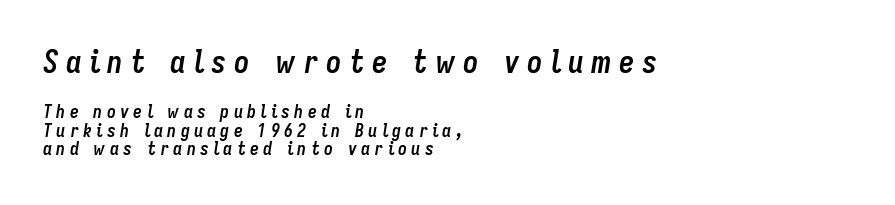
Q: Is the text bold? A: Yes.
Q: Is the text italic (slanted)? A: Yes, it leans right by about 9 degrees.
Q: Is the text underlined? A: No.
Q: How is the paragraph aligned? A: Left-aligned.
Q: Is the spacing between letters normal or unusually wide? A: Unusually wide.
Q: Is the spacing between lines tight, normal or loose? A: Tight.
Q: Which block of text is set in a larger size, the first (top) or the second (bottom)? A: The first (top) one.
Q: Width (condensed, normal, or wide)? A: Condensed.
Q: Stroke contrast? A: Low.
Q: x-height? A: Medium.
Q: Monospaced? A: No.
